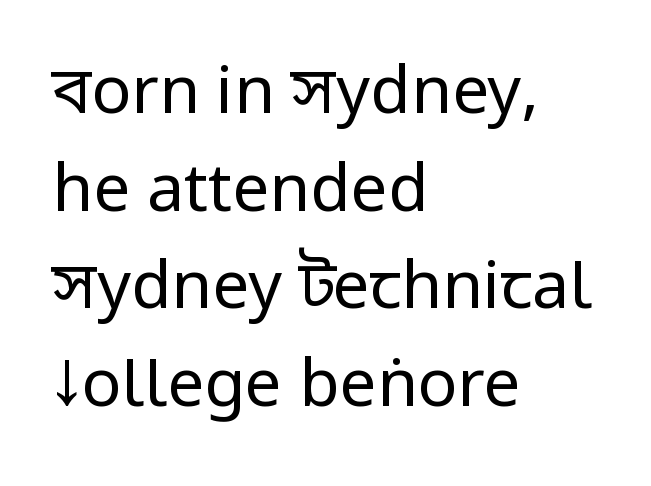
The image shows 66 px regular-weight, condensed sans-serif type, upright; set left-aligned, normal line spacing (1.48x), normal letter spacing, not underlined; low stroke contrast and a large x-height.
